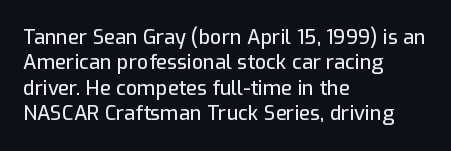
The image shows 20 px text type, upright; set left-aligned, normal line spacing (1.27x), normal letter spacing, not underlined.
